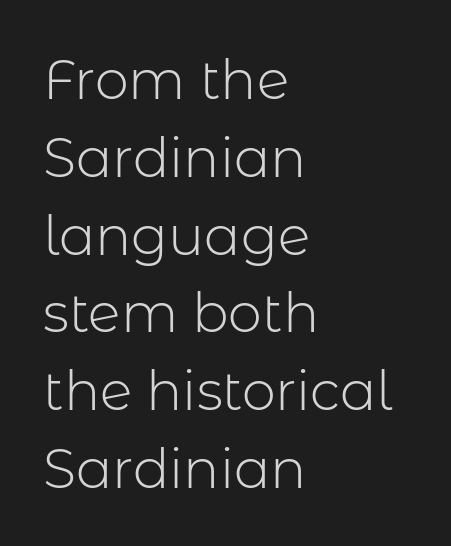
The image shows 54 px light sans-serif type, upright; set left-aligned, normal line spacing (1.44x), normal letter spacing, not underlined; low stroke contrast and a medium x-height.
